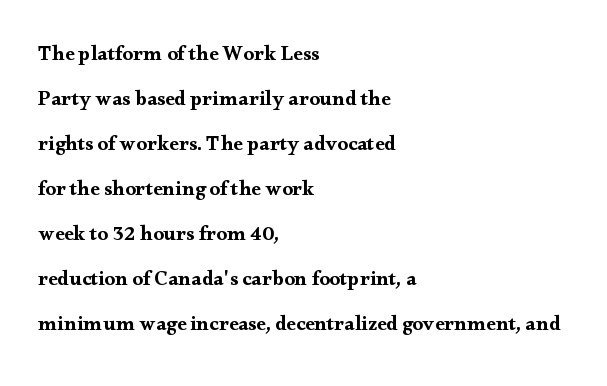
{"italic": "no", "underline": "no", "align": "left", "line_spacing": "loose", "line_spacing_ratio": 2.14, "letter_spacing": "normal", "letter_spacing_em": 0.0, "glyph_px": 21}
